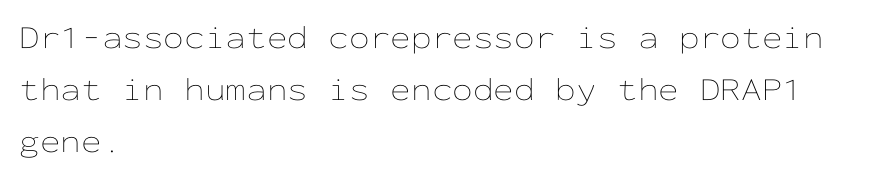
The image shows 33 px thin, wide type, upright, monospaced; set left-aligned, normal line spacing (1.57x), normal letter spacing, not underlined; low stroke contrast and a medium x-height.
